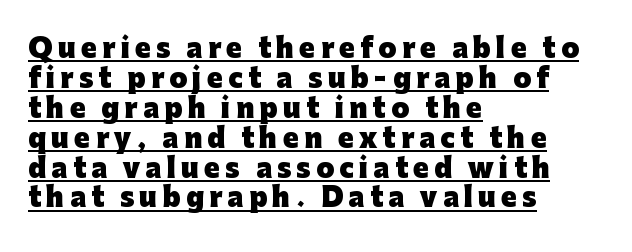
{"italic": "no", "bold": "yes", "underline": "yes", "align": "left", "line_spacing": "tight", "line_spacing_ratio": 1.15, "letter_spacing": "wide", "letter_spacing_em": 0.2, "glyph_px": 26}
